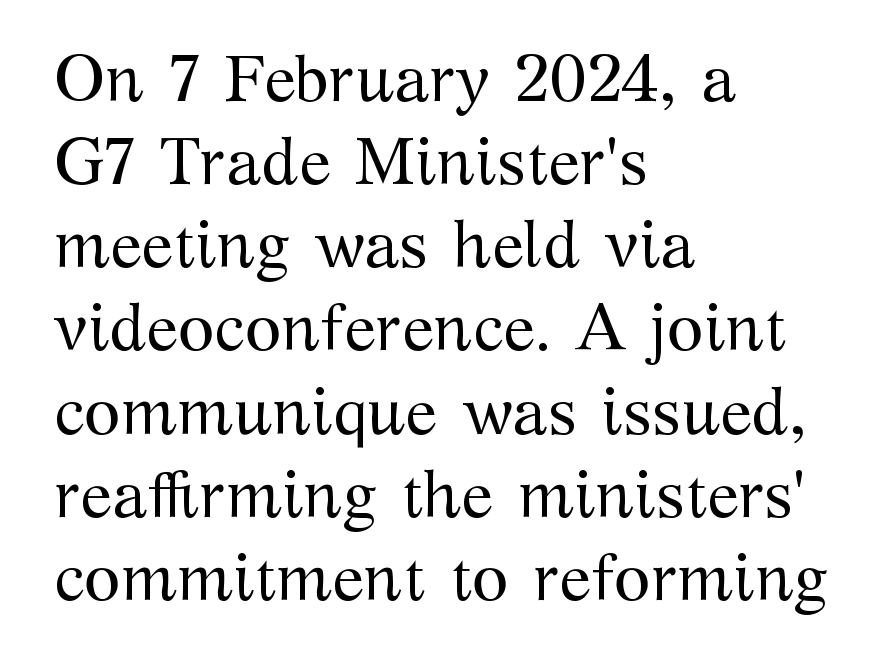
Bold? No — there's no thickening of the strokes. Is there any slant? The stems are plumb. Spacing verdict: proportional, widths tailored to each character. The specimen omits any rule beneath the text block's lines.
